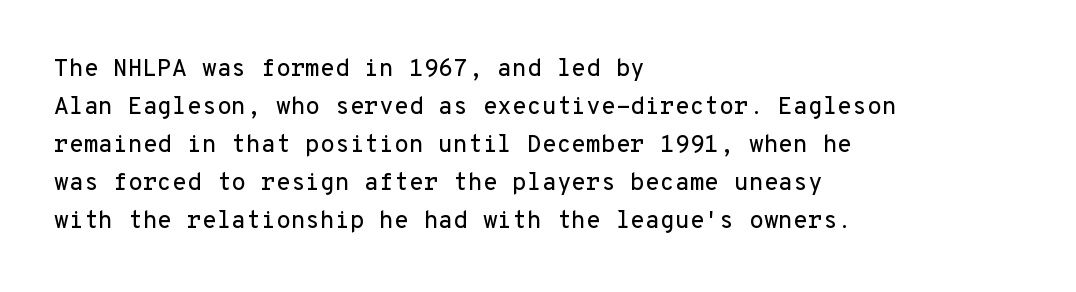
The image shows 24 px text type, upright; set left-aligned, normal line spacing (1.58x), normal letter spacing, not underlined.
